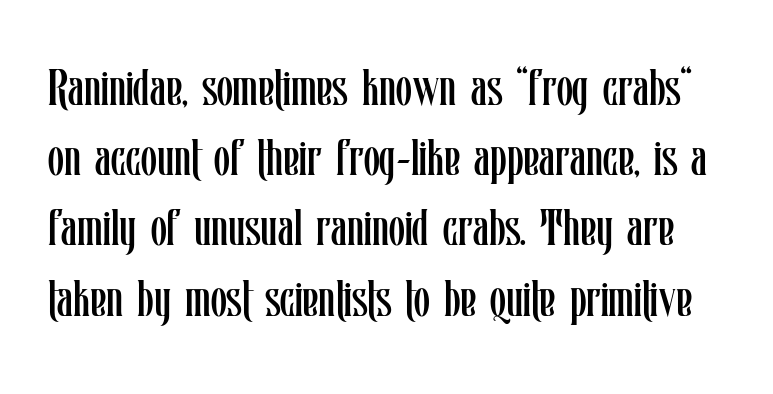
Horizontal bands of white between lines are of average thickness. The font sits on the lighter half of the weight spectrum, regular included. Do the characters align in a grid? No, the font is proportional. Honestly, the letter spacing is just normal — you wouldn't notice it.
